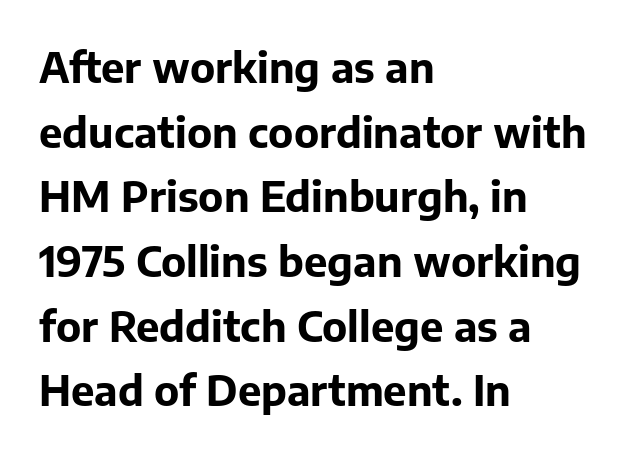
{"serif": "no", "italic": "no", "bold": "yes", "weight": "bold", "width": "normal", "stroke_contrast": "low", "x_height": "medium", "monospaced": "no", "underline": "no", "align": "left", "line_spacing": "normal", "line_spacing_ratio": 1.54, "letter_spacing": "normal", "letter_spacing_em": 0.0, "glyph_px": 42}
